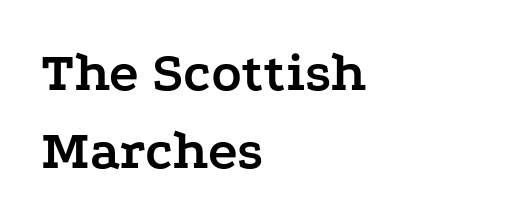
{"serif": "yes", "italic": "no", "bold": "yes", "weight": "semibold", "width": "wide", "stroke_contrast": "low", "x_height": "medium", "monospaced": "no", "underline": "no", "align": "left", "line_spacing": "normal", "line_spacing_ratio": 1.39, "letter_spacing": "normal", "letter_spacing_em": 0.0, "glyph_px": 56}
